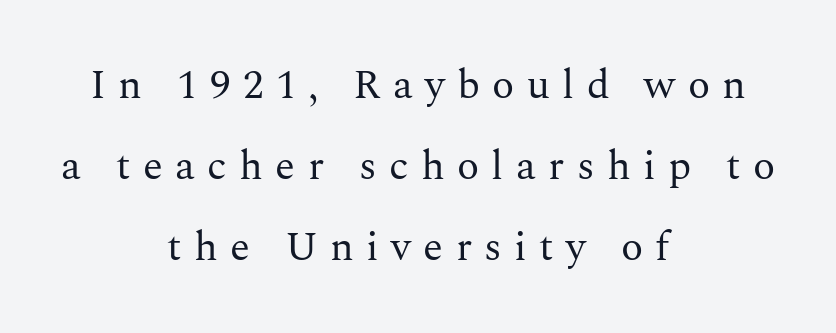
Q: Is the text bold? A: No.
Q: Is the text italic (slanted)? A: No, it is upright.
Q: Is the typeface a serif or a sans-serif typeface? A: Serif.
Q: Is the text underlined? A: No.
Q: How is the paragraph aligned? A: Centered.
Q: Is the spacing between letters normal or unusually wide? A: Unusually wide.
Q: Is the spacing between lines tight, normal or loose? A: Loose.
Q: Width (condensed, normal, or wide)? A: Normal.
Q: Stroke contrast? A: Medium.
Q: x-height? A: Medium.
Q: Monospaced? A: No.
